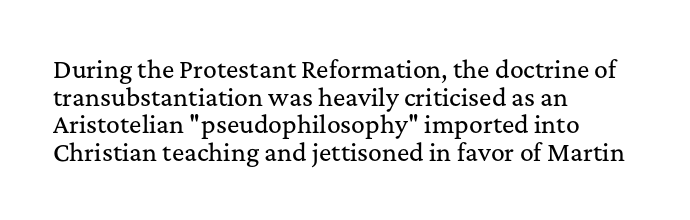
The line texture is even and compact thanks to regular tracking. These lines stack with their left ends in a neat column. The lettering stays uniformly vertical, giving the passage a roman look. Check the space under the baseline: it is left empty.
